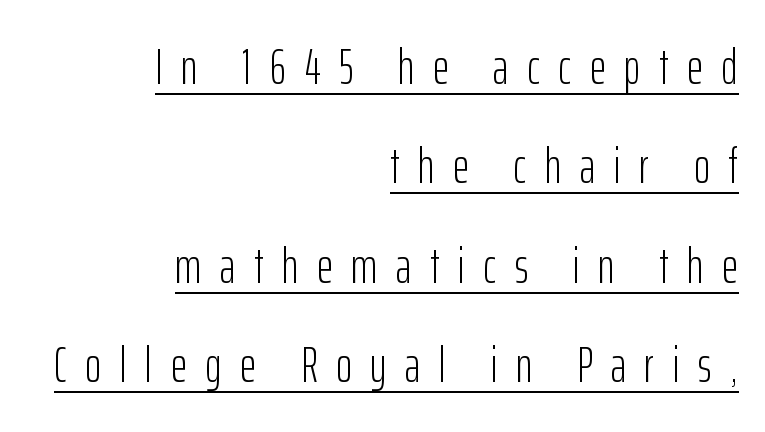
Q: Is the text bold? A: No.
Q: Is the text italic (slanted)? A: No, it is upright.
Q: Is the typeface a serif or a sans-serif typeface? A: Sans-serif.
Q: Is the text underlined? A: Yes.
Q: How is the paragraph aligned? A: Right-aligned.
Q: Is the spacing between letters normal or unusually wide? A: Unusually wide.
Q: Is the spacing between lines tight, normal or loose? A: Loose.
Q: Width (condensed, normal, or wide)? A: Condensed.
Q: Stroke contrast? A: Low.
Q: x-height? A: Medium.
Q: Monospaced? A: No.
